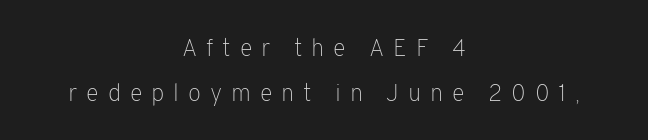
{"italic": "no", "bold": "no", "underline": "no", "align": "center", "line_spacing_ratio": 1.86, "letter_spacing": "wide", "letter_spacing_em": 0.37, "glyph_px": 24}
